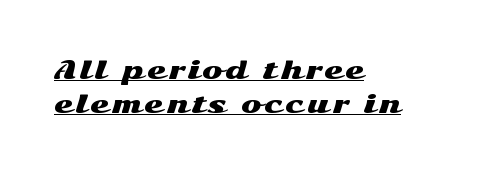
Students, observe: this is what conventionally led text looks like. The lettering is marked with a stroke running underneath it. A classic flush-left, rag-right setting is used for this passage.
